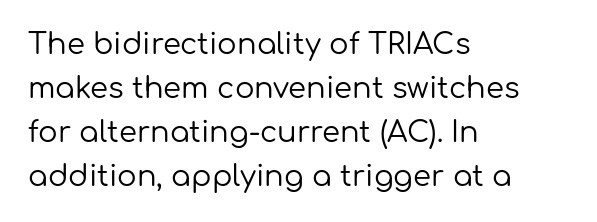
These lines keep a tight, regular rhythm from letter to letter. Think of a printed novel: that variable character pitch is what you see here. Each new line begins a customary step beneath the previous one. These lines are composed in type without serifs.
